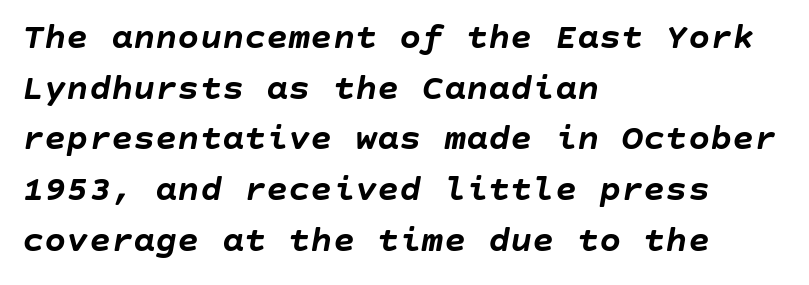
The image shows 37 px semibold type, italic (leaning right); set left-aligned, normal line spacing (1.37x), normal letter spacing, not underlined; low stroke contrast and a large x-height.
